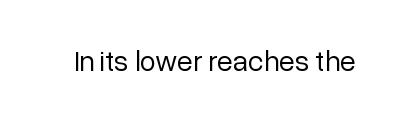
Q: Is the text bold? A: No.
Q: Is the text italic (slanted)? A: No, it is upright.
Q: Is the typeface a serif or a sans-serif typeface? A: Sans-serif.
Q: Is the text underlined? A: No.
Q: Is the spacing between letters normal or unusually wide? A: Normal.
Q: Width (condensed, normal, or wide)? A: Normal.
Q: Stroke contrast? A: Low.
Q: x-height? A: Medium.
Q: Monospaced? A: No.
